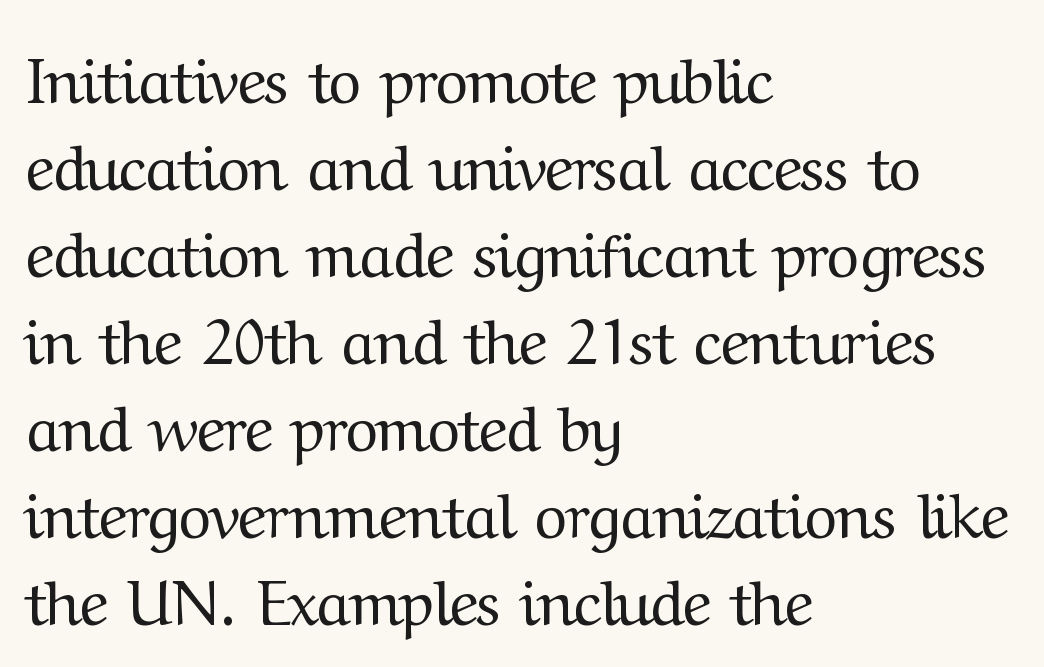
{"serif": "yes", "italic": "no", "bold": "no", "weight": "regular", "width": "normal", "stroke_contrast": "medium", "x_height": "medium", "monospaced": "no", "underline": "no", "align": "left", "line_spacing": "normal", "line_spacing_ratio": 1.38, "letter_spacing": "normal", "letter_spacing_em": 0.0, "glyph_px": 63}
